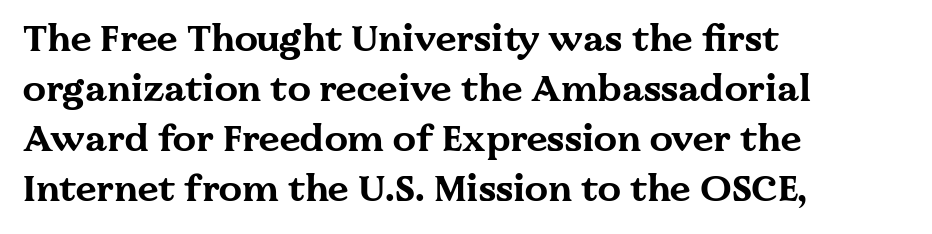
{"serif": "yes", "italic": "no", "bold": "yes", "weight": "bold", "width": "wide", "stroke_contrast": "medium", "x_height": "medium", "monospaced": "no", "underline": "no", "align": "left", "line_spacing": "normal", "line_spacing_ratio": 1.35, "letter_spacing": "normal", "letter_spacing_em": 0.0, "glyph_px": 37}
